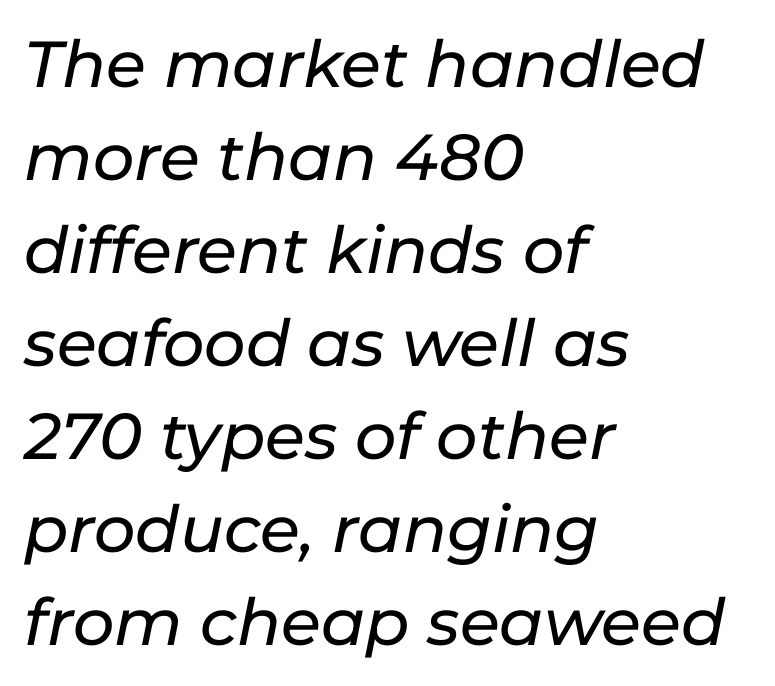
{"italic": "yes", "lean": "right", "slant_degrees": 11, "width": "normal", "stroke_contrast": "low", "x_height": "medium", "monospaced": "no", "underline": "no", "align": "left", "line_spacing": "normal", "line_spacing_ratio": 1.43, "letter_spacing": "normal", "letter_spacing_em": 0.0, "glyph_px": 65}
